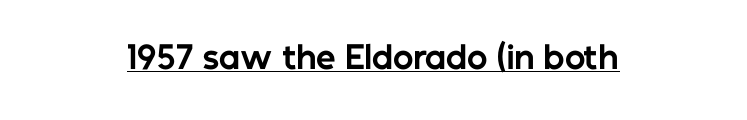
{"serif": "no", "italic": "no", "bold": "yes", "weight": "bold", "width": "normal", "stroke_contrast": "low", "x_height": "medium", "monospaced": "no", "underline": "yes", "align": "center", "letter_spacing": "normal", "letter_spacing_em": 0.0, "glyph_px": 31}
